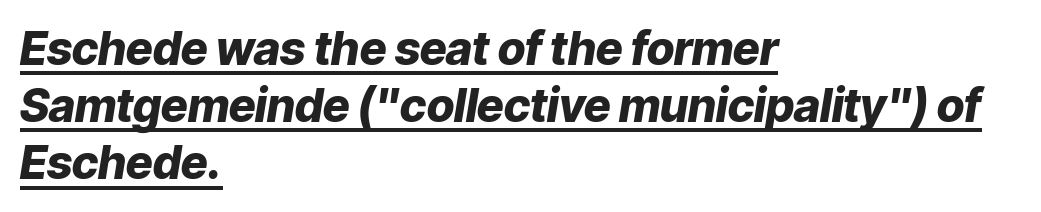
The image shows 46 px heavy type, italic (leaning right); set left-aligned, line spacing 1.24x, normal letter spacing, underlined; low stroke contrast and a medium x-height.
